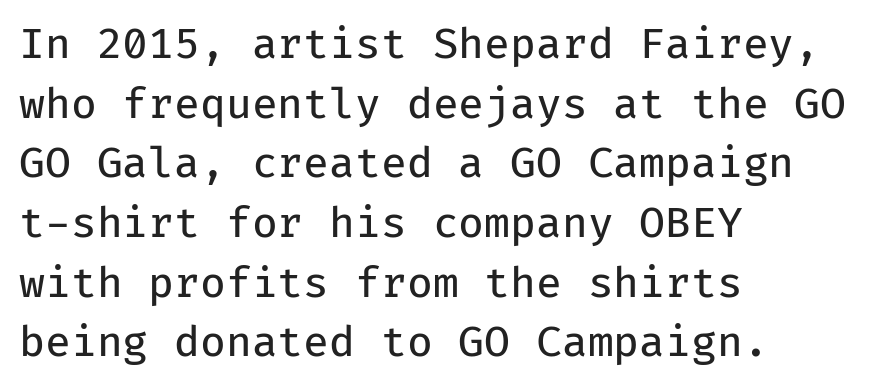
The image shows 42 px regular-weight sans-serif type, upright, monospaced; set left-aligned, normal line spacing (1.42x), normal letter spacing, not underlined; low stroke contrast and a medium x-height.
